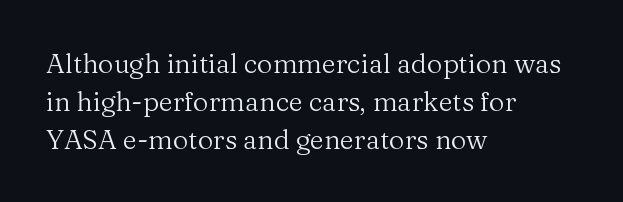
{"italic": "no", "bold": "no", "underline": "no", "align": "left", "line_spacing": "normal", "line_spacing_ratio": 1.4, "letter_spacing": "normal", "letter_spacing_em": 0.0, "glyph_px": 27}
